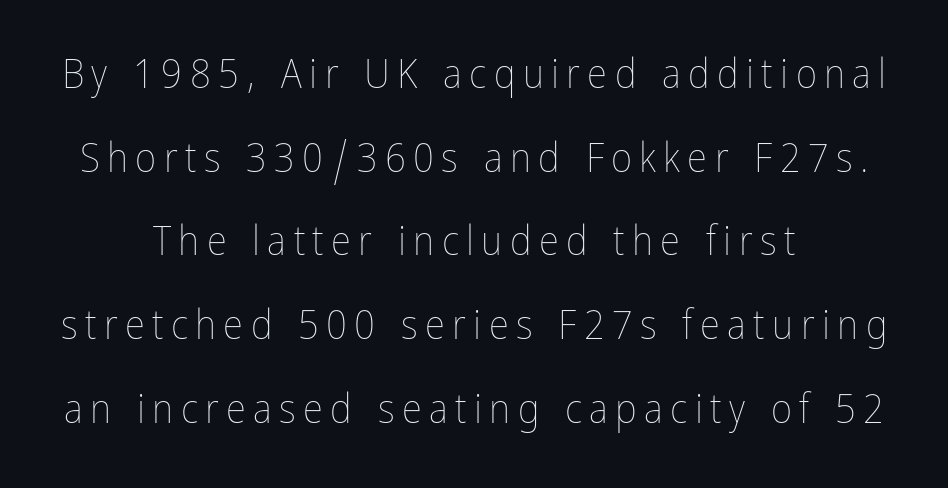
{"italic": "no", "bold": "no", "weight": "thin", "width": "condensed", "stroke_contrast": "low", "x_height": "medium", "monospaced": "no", "underline": "no", "align": "center", "line_spacing": "loose", "line_spacing_ratio": 2.04, "glyph_px": 41}
